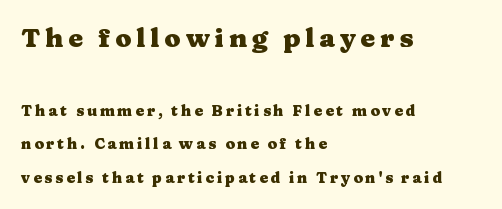
The image shows 26 px bold type, upright; set left-aligned, loose line spacing (2.26x), not underlined; the first (top) block is 1.73x larger.
